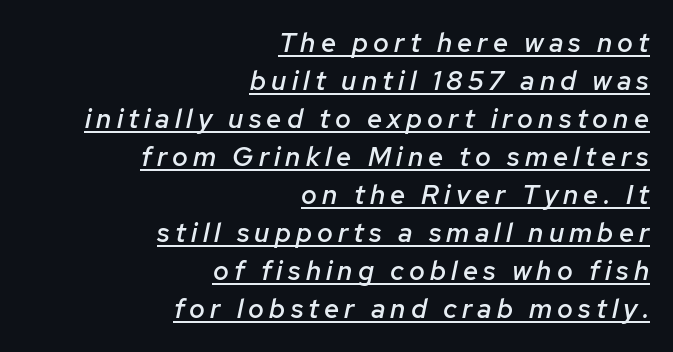
Q: Is the text bold? A: Semi-bold.
Q: Is the text italic (slanted)? A: Yes, it leans right by about 12 degrees.
Q: Is the text underlined? A: Yes.
Q: How is the paragraph aligned? A: Right-aligned.
Q: Is the spacing between lines tight, normal or loose? A: Normal.
